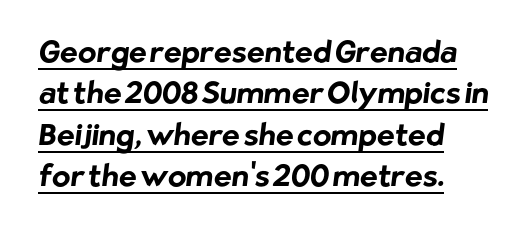
The image shows 30 px bold sans-serif type; set normal line spacing (1.38x), normal letter spacing, underlined; low stroke contrast and a medium x-height.
